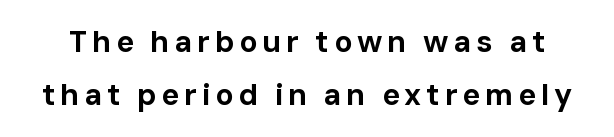
Q: Is the text bold? A: Yes.
Q: Is the text italic (slanted)? A: No, it is upright.
Q: Is the typeface a serif or a sans-serif typeface? A: Sans-serif.
Q: Is the text underlined? A: No.
Q: Width (condensed, normal, or wide)? A: Normal.
Q: Stroke contrast? A: Low.
Q: x-height? A: Medium.
Q: Monospaced? A: No.
